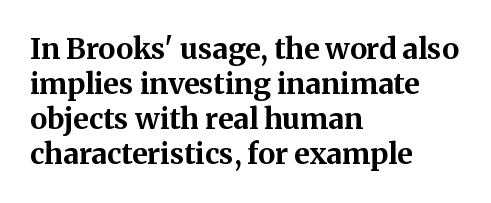
{"serif": "yes", "italic": "no", "bold": "yes", "weight": "bold", "width": "normal", "stroke_contrast": "medium", "x_height": "medium", "monospaced": "no", "underline": "no", "align": "left", "line_spacing_ratio": 1.21, "letter_spacing": "normal", "letter_spacing_em": 0.0, "glyph_px": 29}
